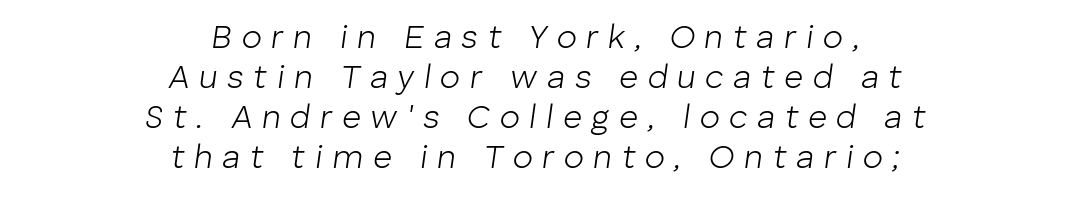
Is the type heavy? It reads as light-to-regular instead. Is the block centered? Yes — each line is placed symmetrically about the middle. Yep, that's italic — everything's leaning. Letters rest on an invisible, unmarked baseline. Do the characters align in a grid? No, the font is proportional. This rendering widens character spacing well past its baseline value.
